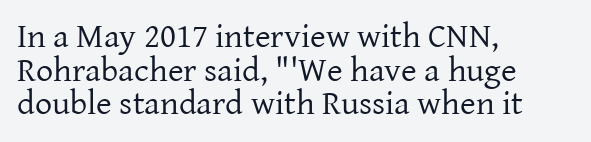
{"serif": "yes", "italic": "no", "bold": "no", "weight": "regular", "width": "normal", "stroke_contrast": "low", "x_height": "medium", "monospaced": "no", "underline": "no", "align": "left", "line_spacing": "tight", "line_spacing_ratio": 0.99, "letter_spacing": "normal", "letter_spacing_em": 0.0, "glyph_px": 34}
